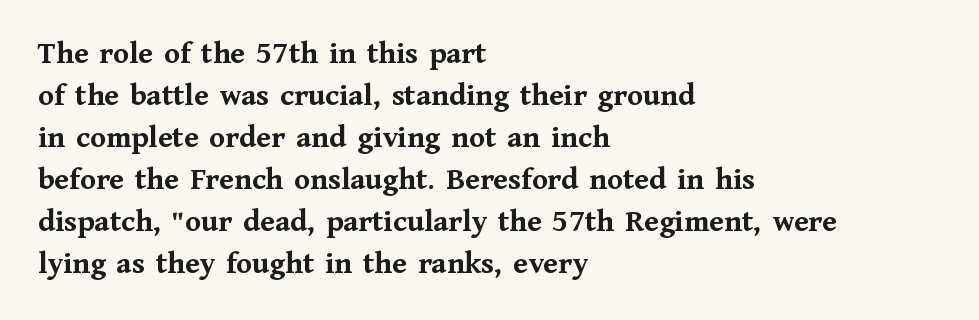
The image shows 32 px semibold serif type, upright; set left-aligned, normal line spacing (1.31x), normal letter spacing, not underlined; medium stroke contrast and a medium x-height.
